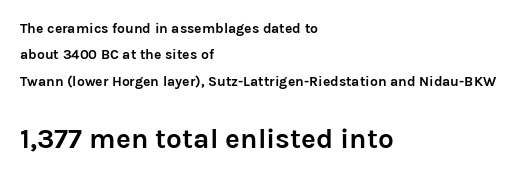
{"serif": "no", "italic": "no", "bold": "yes", "weight": "semibold", "width": "normal", "stroke_contrast": "low", "x_height": "medium", "monospaced": "no", "underline": "no", "align": "left", "line_spacing_ratio": 1.89, "letter_spacing": "normal", "letter_spacing_em": 0.0, "larger_block": "second", "size_ratio": 2.0, "glyph_px": 28}
